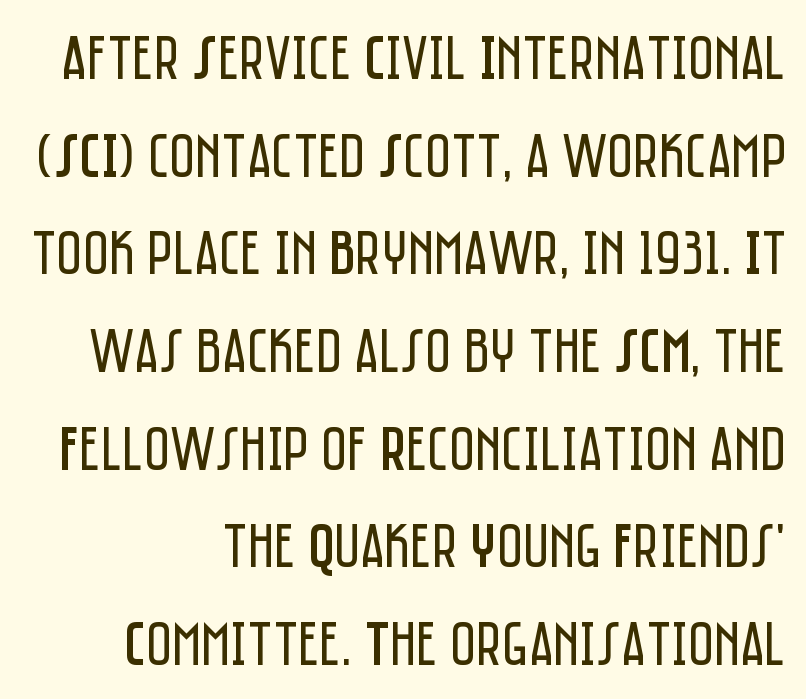
Q: Is the text bold? A: No.
Q: Is the text italic (slanted)? A: No, it is upright.
Q: Is the typeface a serif or a sans-serif typeface? A: Sans-serif.
Q: Is the text underlined? A: No.
Q: How is the paragraph aligned? A: Right-aligned.
Q: Is the spacing between letters normal or unusually wide? A: Normal.
Q: Is the spacing between lines tight, normal or loose? A: Normal.
Q: Width (condensed, normal, or wide)? A: Condensed.
Q: Stroke contrast? A: Low.
Q: x-height? A: Large.
Q: Monospaced? A: No.
